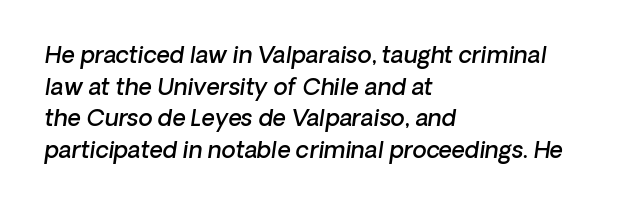
Q: Is the text bold? A: Semi-bold.
Q: Is the text italic (slanted)? A: Yes, it leans right by about 8 degrees.
Q: Is the text underlined? A: No.
Q: How is the paragraph aligned? A: Left-aligned.
Q: Is the spacing between letters normal or unusually wide? A: Normal.
Q: Is the spacing between lines tight, normal or loose? A: Normal.
